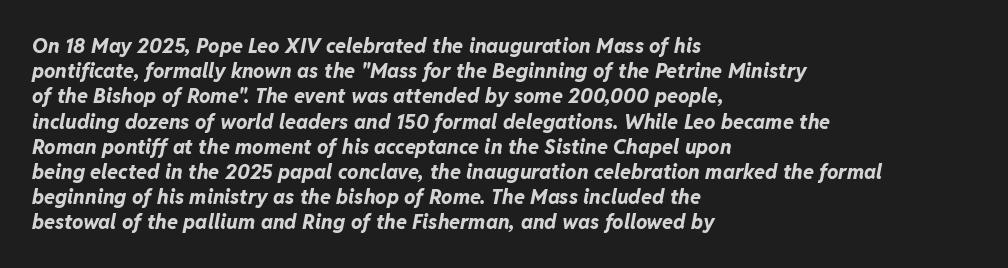
The image shows 20 px bold type, italic (leaning right); set left-aligned, normal line spacing (1.26x), normal letter spacing, not underlined.
